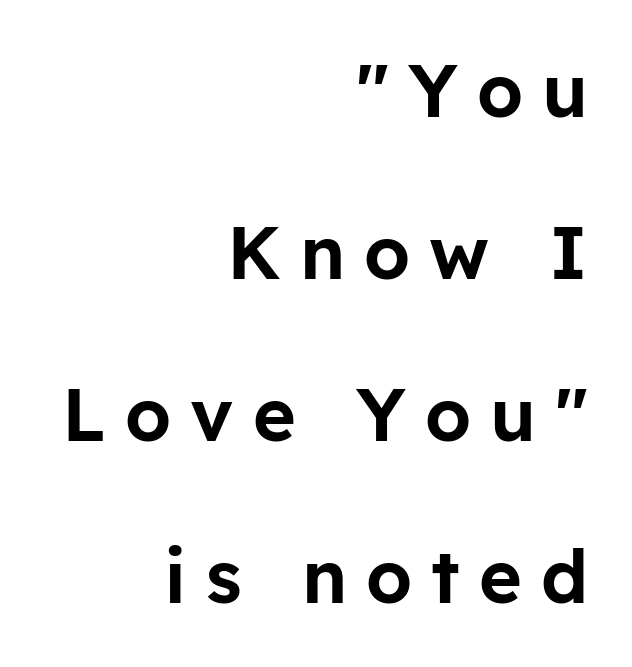
The image shows 73 px sans-serif type, upright; set right-aligned, loose line spacing (2.22x), unusually wide letter spacing (+0.26 em), not underlined; low stroke contrast and a medium x-height.
